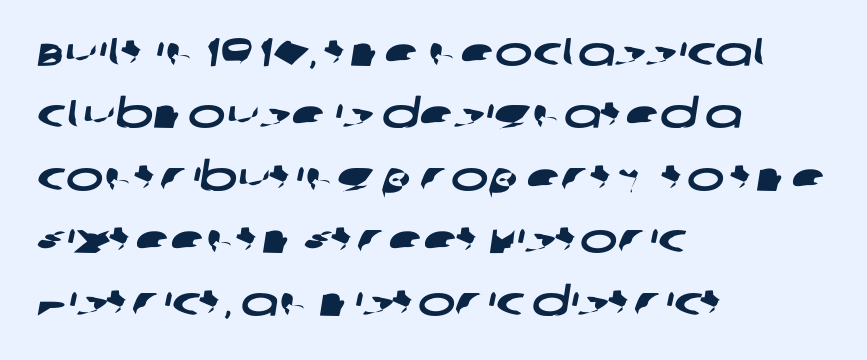
Q: Is the typeface a serif or a sans-serif typeface? A: Sans-serif.
Q: Is the text underlined? A: No.
Q: How is the paragraph aligned? A: Left-aligned.
Q: Is the spacing between letters normal or unusually wide? A: Normal.
Q: Is the spacing between lines tight, normal or loose? A: Normal.
Q: Width (condensed, normal, or wide)? A: Wide.
Q: Stroke contrast? A: Low.
Q: x-height? A: Large.
Q: Monospaced? A: No.
